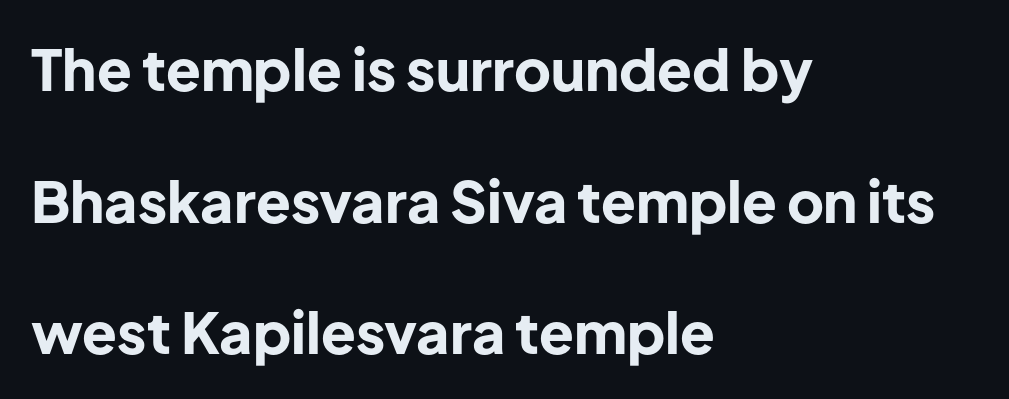
The image shows 57 px bold sans-serif type, upright; set left-aligned, loose line spacing (2.31x), normal letter spacing, not underlined; low stroke contrast and a medium x-height.
